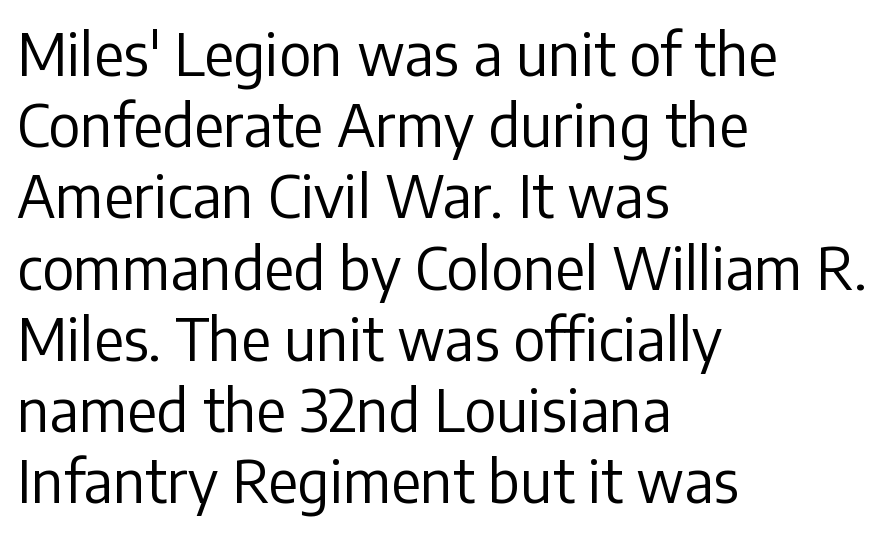
Q: Is the text bold? A: No.
Q: Is the text italic (slanted)? A: No, it is upright.
Q: Is the typeface a serif or a sans-serif typeface? A: Sans-serif.
Q: Is the text underlined? A: No.
Q: How is the paragraph aligned? A: Left-aligned.
Q: Is the spacing between letters normal or unusually wide? A: Normal.
Q: Is the spacing between lines tight, normal or loose? A: Normal.
Q: Width (condensed, normal, or wide)? A: Normal.
Q: Stroke contrast? A: Low.
Q: x-height? A: Medium.
Q: Monospaced? A: No.
